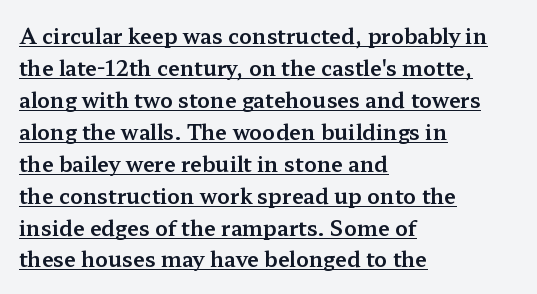
Q: Is the text italic (slanted)? A: No, it is upright.
Q: Is the text underlined? A: Yes.
Q: How is the paragraph aligned? A: Left-aligned.
Q: Is the spacing between letters normal or unusually wide? A: Normal.
Q: Is the spacing between lines tight, normal or loose? A: Normal.
